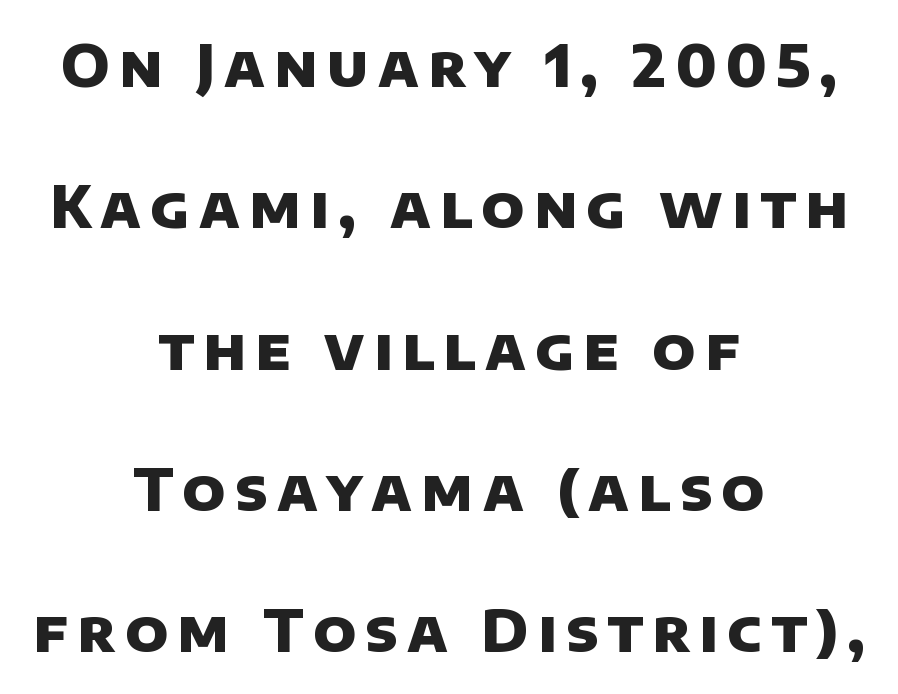
The image shows 57 px heavy sans-serif type; set centered, loose line spacing (2.48x), not underlined; low stroke contrast and a large x-height.
